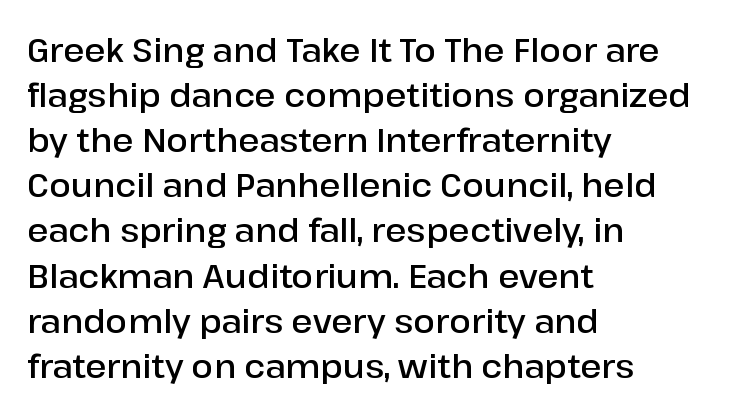
Q: Is the text bold? A: Semi-bold.
Q: Is the text italic (slanted)? A: No, it is upright.
Q: Is the typeface a serif or a sans-serif typeface? A: Sans-serif.
Q: Is the text underlined? A: No.
Q: How is the paragraph aligned? A: Left-aligned.
Q: Is the spacing between letters normal or unusually wide? A: Normal.
Q: Is the spacing between lines tight, normal or loose? A: Normal.
Q: Width (condensed, normal, or wide)? A: Normal.
Q: Stroke contrast? A: Low.
Q: x-height? A: Medium.
Q: Monospaced? A: No.
